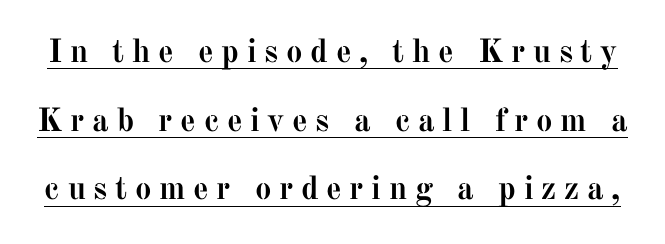
{"serif": "yes", "italic": "no", "bold": "yes", "weight": "semibold", "width": "normal", "stroke_contrast": "medium", "x_height": "medium", "monospaced": "no", "underline": "yes", "line_spacing": "loose", "line_spacing_ratio": 2.08, "letter_spacing": "wide", "letter_spacing_em": 0.23, "glyph_px": 33}
